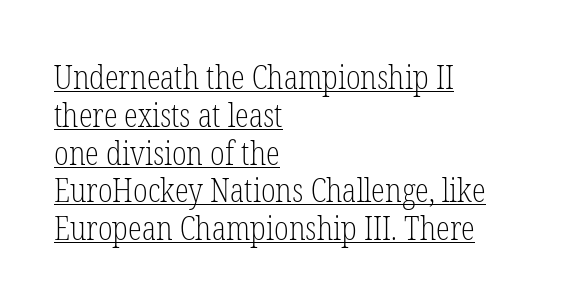
Here the designer chose a conventional face with non-uniform glyph widths. I'd call this a serif setting — the letters wear small feet. Each line of the rendering has a horizontal stroke beneath the glyphs. Characters follow at the spacing the type designer built in. Every character sits straight up, as roman type does.
